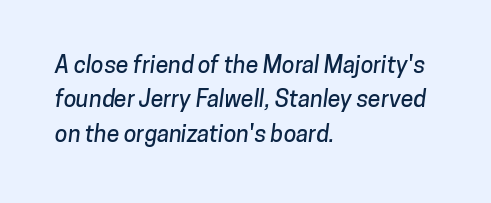
A clean baseline with only descenders dipping below it. Here the glyphs are tracked normally, forming tight word shapes. The typesetter chose a ragged-right arrangement here. Normally led — the rows are evenly, conventionally spaced.
